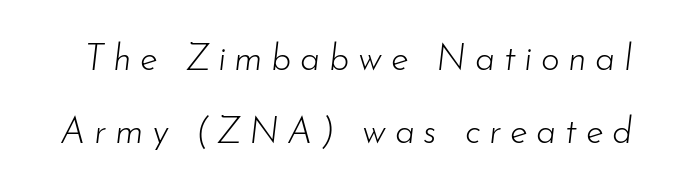
Q: Is the text bold? A: No.
Q: Is the text italic (slanted)? A: Yes, it leans right by about 7 degrees.
Q: Is the text underlined? A: No.
Q: Is the spacing between letters normal or unusually wide? A: Unusually wide.
Q: Is the spacing between lines tight, normal or loose? A: Loose.
Q: Width (condensed, normal, or wide)? A: Normal.
Q: Stroke contrast? A: Low.
Q: x-height? A: Small.
Q: Monospaced? A: No.
